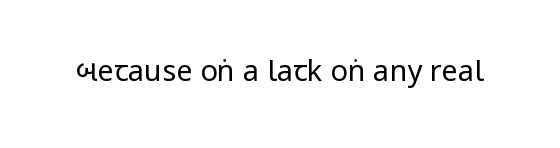
Q: Is the text bold? A: No.
Q: Is the text italic (slanted)? A: No, it is upright.
Q: Is the typeface a serif or a sans-serif typeface? A: Sans-serif.
Q: Is the text underlined? A: No.
Q: Is the spacing between letters normal or unusually wide? A: Normal.
Q: Width (condensed, normal, or wide)? A: Condensed.
Q: Stroke contrast? A: Low.
Q: x-height? A: Large.
Q: Monospaced? A: No.
